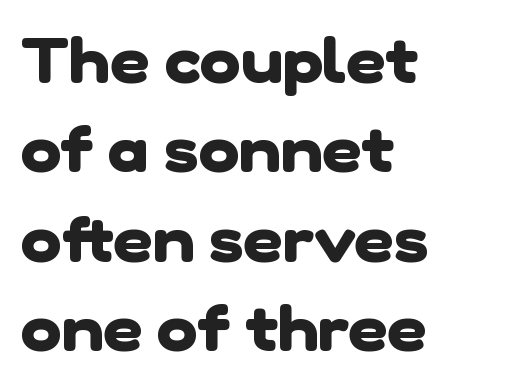
{"serif": "no", "bold": "yes", "weight": "heavy", "width": "normal", "stroke_contrast": "low", "x_height": "medium", "monospaced": "no", "underline": "no", "align": "left", "line_spacing": "normal", "line_spacing_ratio": 1.44, "letter_spacing": "normal", "letter_spacing_em": 0.0, "glyph_px": 62}
